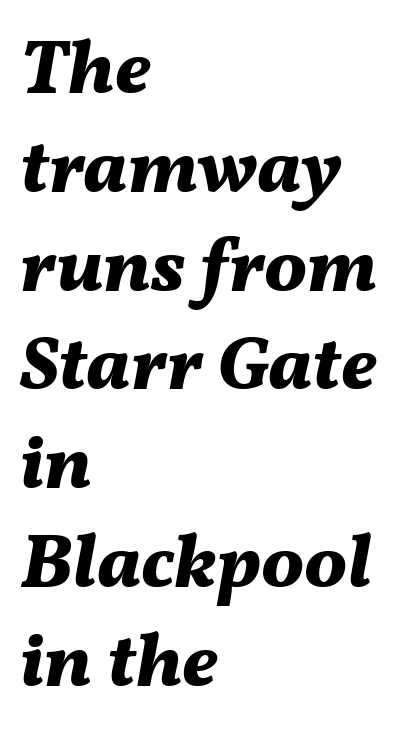
When letters slant like this, we call the style italic. Default kerning and tracking; the words read as compact shapes. A typesetter would call this proportional, since set widths differ per character. Heft: maximum for text — a bold. The typesetter chose a ragged-right arrangement here.
